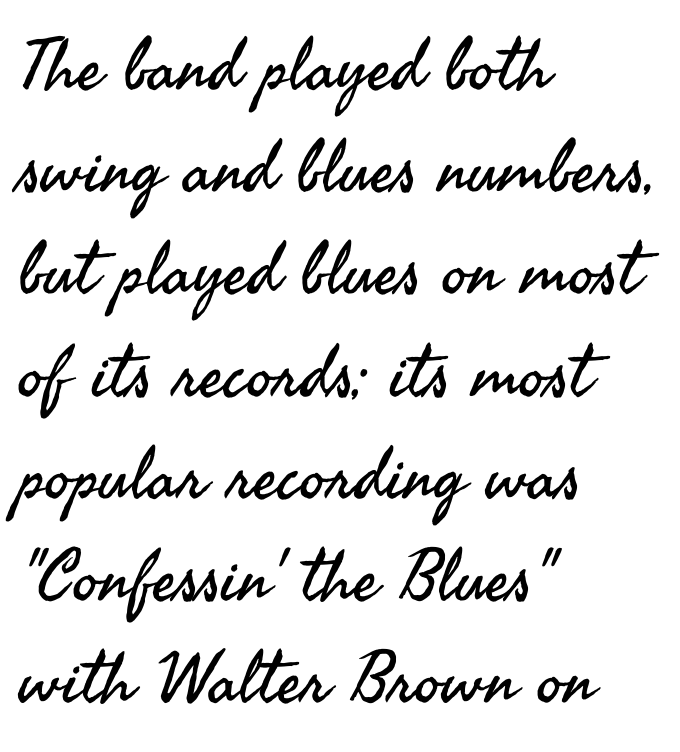
No feet cap the strokes, marking this as sans-serif type. The letterforms sit shoulder to shoulder at normal distance. Heft: none added — not bold.
